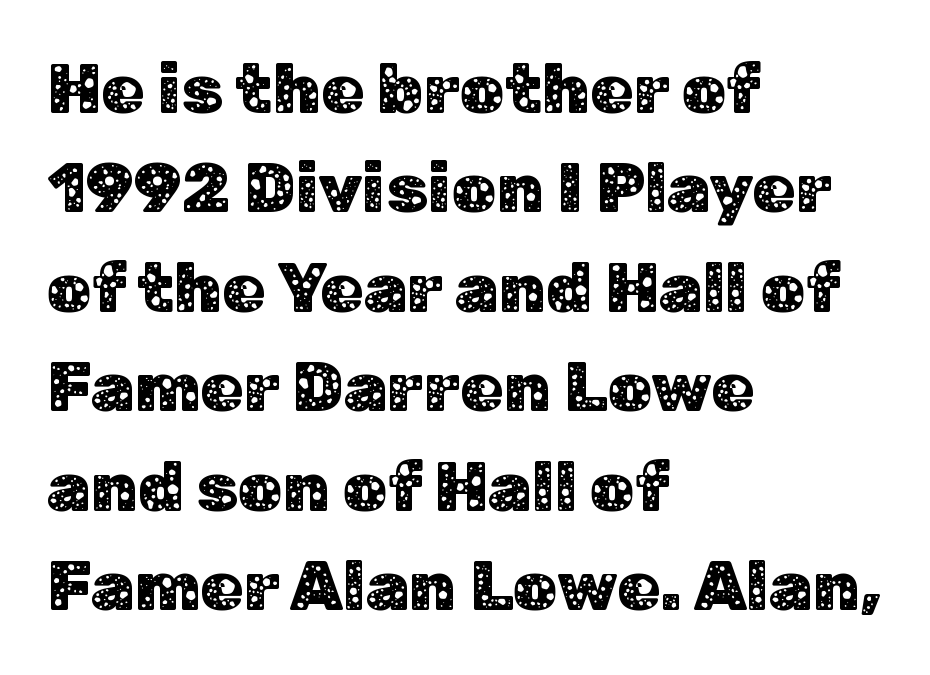
The image shows 70 px sans-serif type, upright; set left-aligned, normal line spacing (1.42x), normal letter spacing, not underlined; low stroke contrast and a medium x-height.
